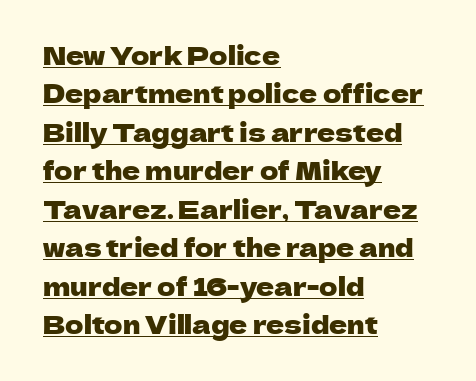
Reading down the block, your eye returns to a fixed left position each line. The passage shown is underscored from start to finish. Evenly set lines give the paragraph a standard silhouette. You can tell it's not italic because the verticals are truly vertical. How are the letters spaced? Ordinarily, with no added tracking.
